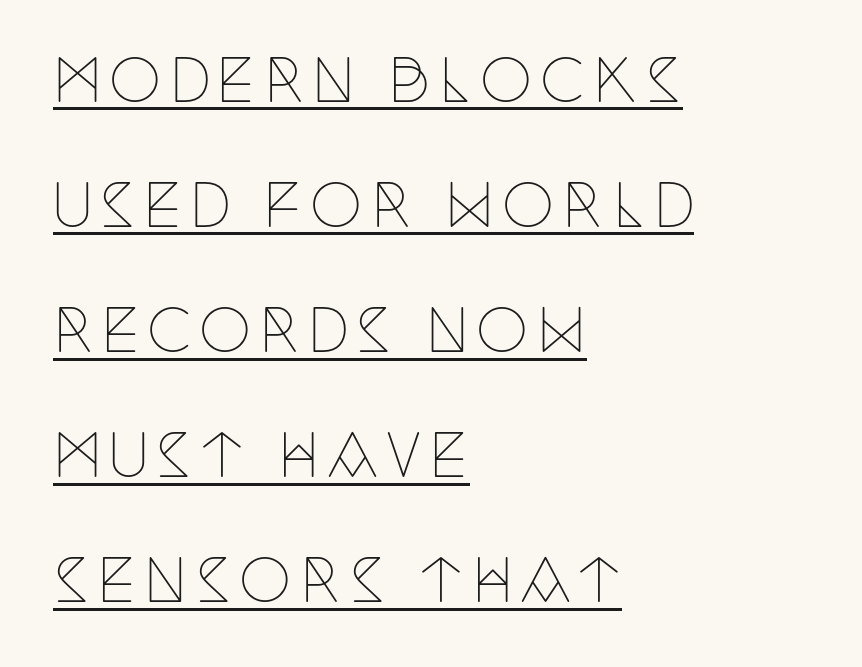
Quick note: interline space is abundant. Looks like someone drew a line under every word here. Looks like regular typesetting: each glyph gets only the width it needs. Does the type have serifs? Yes, each stem ends in a small foot. The passage is arranged the way most books set body copy — flush left.
